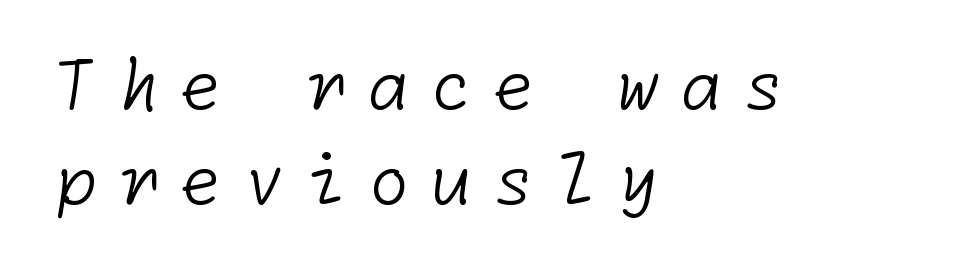
{"serif": "no", "bold": "no", "weight": "light", "width": "normal", "stroke_contrast": "low", "x_height": "medium", "underline": "no", "align": "left", "line_spacing": "normal", "line_spacing_ratio": 1.4, "letter_spacing": "wide", "letter_spacing_em": 0.3, "glyph_px": 68}
